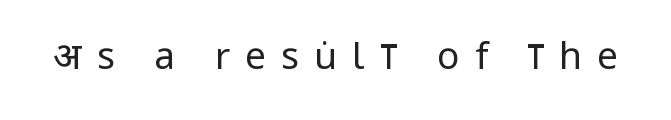
The image shows 37 px regular-weight, condensed sans-serif type, upright; set unusually wide letter spacing (+0.41 em), not underlined; low stroke contrast and a large x-height.
